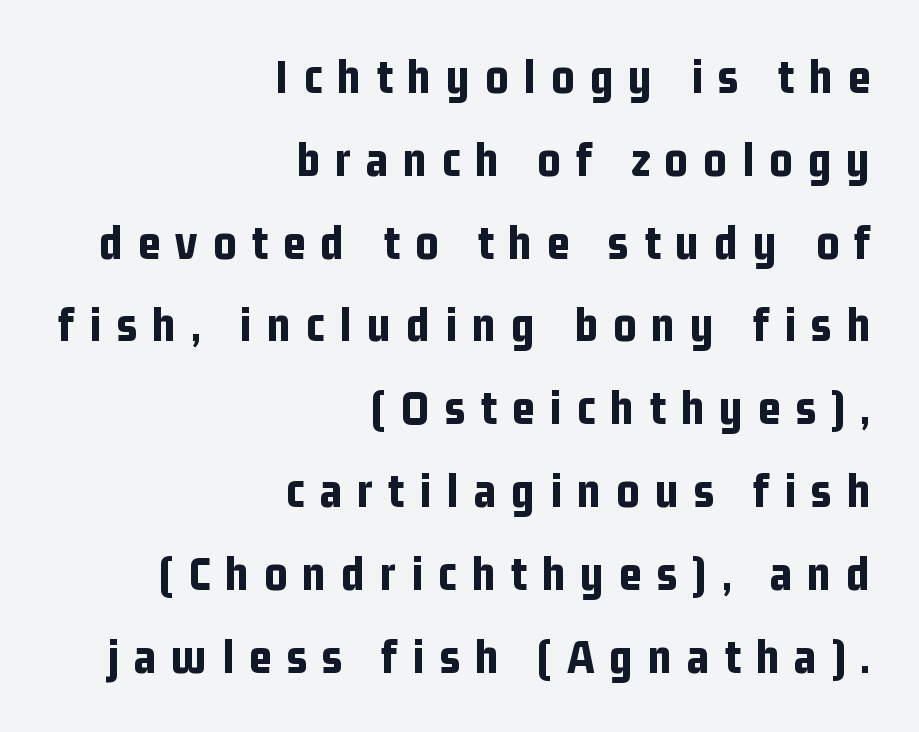
The image shows 49 px bold, condensed sans-serif type, upright; set right-aligned, normal line spacing (1.69x), unusually wide letter spacing (+0.31 em), not underlined; low stroke contrast and a medium x-height.
